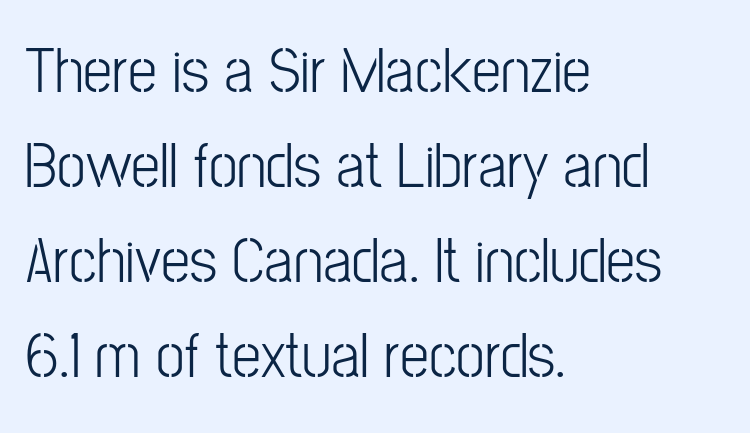
Q: Is the text bold? A: No.
Q: Is the text italic (slanted)? A: No, it is upright.
Q: Is the typeface a serif or a sans-serif typeface? A: Sans-serif.
Q: Is the text underlined? A: No.
Q: How is the paragraph aligned? A: Left-aligned.
Q: Is the spacing between letters normal or unusually wide? A: Normal.
Q: Is the spacing between lines tight, normal or loose? A: Normal.
Q: Width (condensed, normal, or wide)? A: Condensed.
Q: Stroke contrast? A: Low.
Q: x-height? A: Medium.
Q: Monospaced? A: No.
